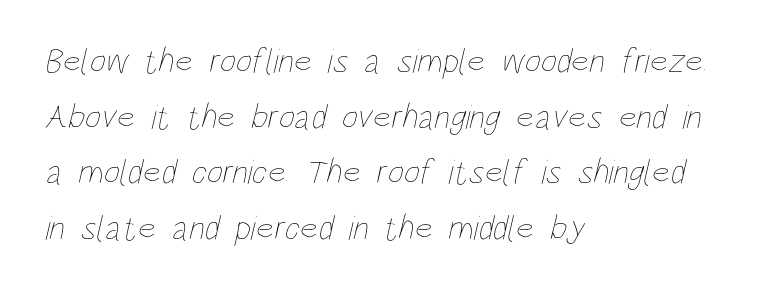
Characters follow at the spacing the type designer built in. The gap between lines stays unmarked. Each letter keeps its own natural width here, so spacing adapts to shape. The lines are quadded left.
